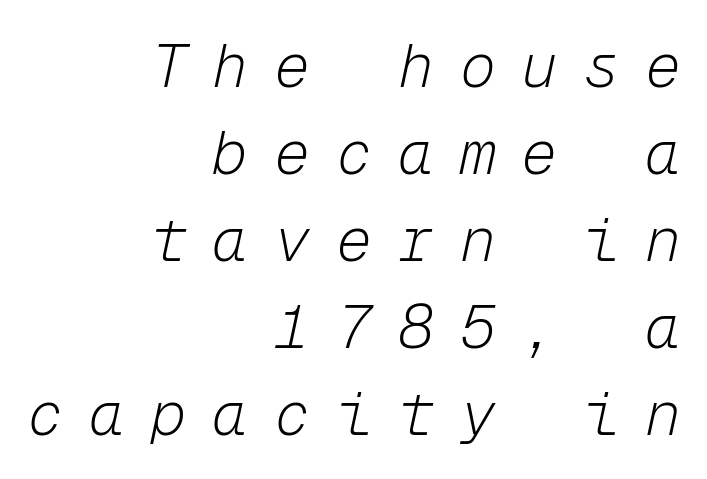
A typesetter would call this monospace, since all characters share one set width. Caption: multi-line text, flush right, ragged left. The lettering tilts uniformly, giving the passage an italic look. The area under the type is left untouched.
